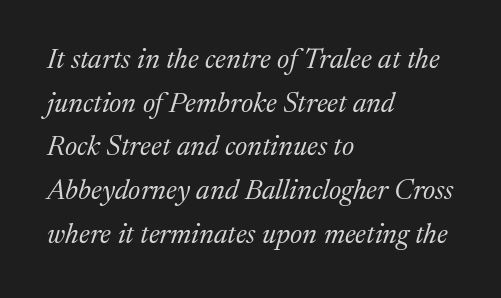
The image shows 28 px regular-weight serif type, italic (leaning right); set left-aligned, normal line spacing (1.56x), normal letter spacing, not underlined; medium stroke contrast and a medium x-height.
